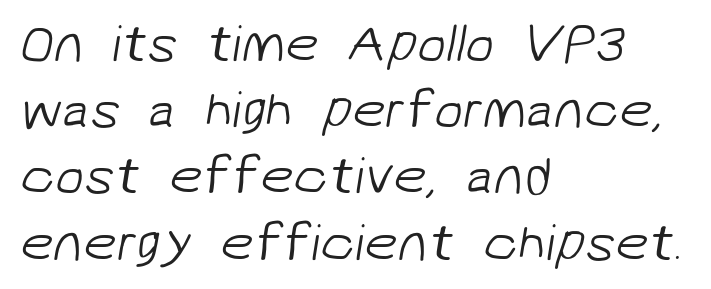
The image shows 53 px light sans-serif type; set left-aligned, normal line spacing (1.25x), normal letter spacing, not underlined; low stroke contrast and a medium x-height.
